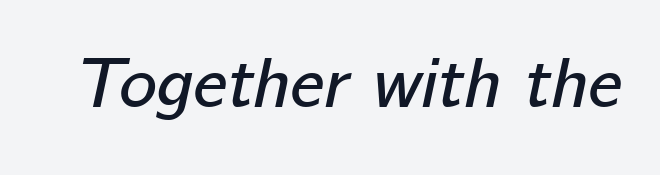
Q: Is the text italic (slanted)? A: Yes, it leans right by about 12 degrees.
Q: Is the text underlined? A: No.
Q: Is the spacing between letters normal or unusually wide? A: Normal.
Q: Width (condensed, normal, or wide)? A: Normal.
Q: Stroke contrast? A: Low.
Q: x-height? A: Medium.
Q: Monospaced? A: No.
